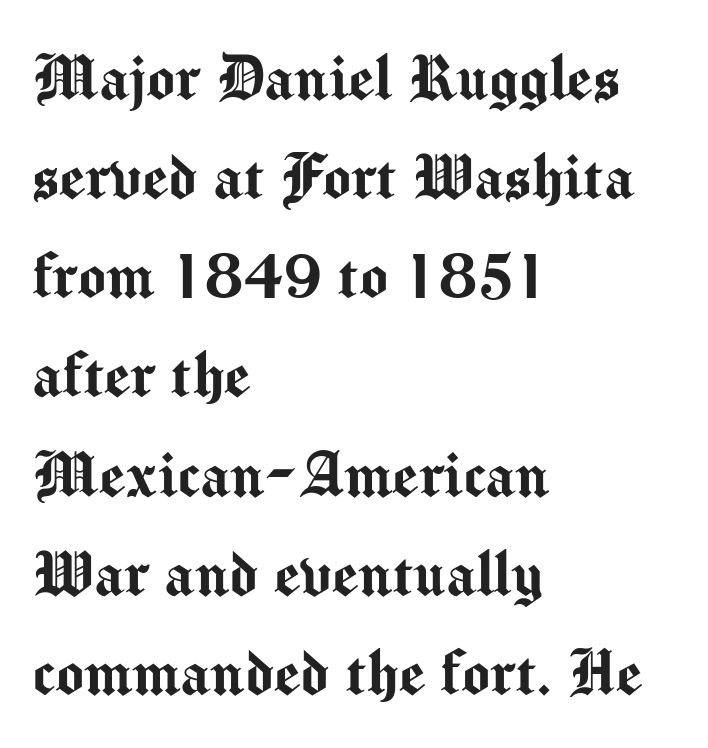
The image shows 74 px sans-serif type, upright; set left-aligned, normal line spacing (1.34x), normal letter spacing, not underlined; medium stroke contrast and a medium x-height.
